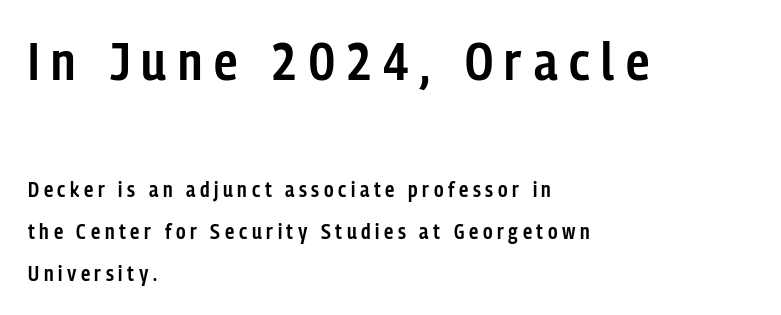
{"serif": "no", "italic": "no", "bold": "semi", "weight": "semibold", "width": "condensed", "stroke_contrast": "low", "x_height": "medium", "monospaced": "no", "underline": "no", "align": "left", "line_spacing": "loose", "line_spacing_ratio": 2.0, "letter_spacing": "wide", "letter_spacing_em": 0.22, "larger_block": "first", "size_ratio": 2.52, "glyph_px": 53}
